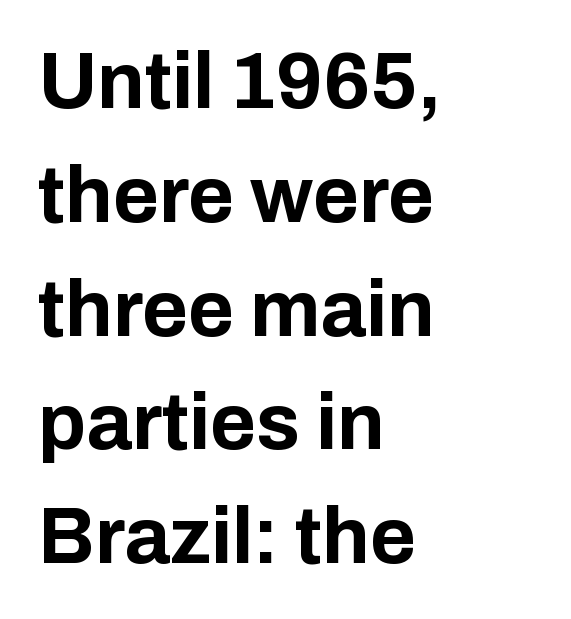
The image shows 79 px bold sans-serif type, upright; set left-aligned, normal line spacing (1.44x), normal letter spacing, not underlined; low stroke contrast and a medium x-height.
